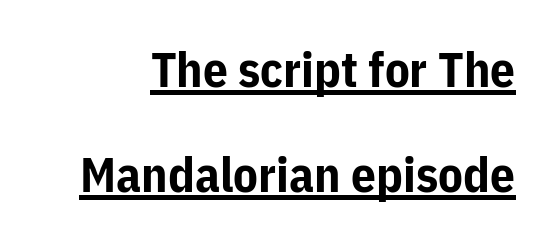
The image shows 49 px bold sans-serif type, upright; set loose line spacing (2.15x), normal letter spacing, underlined; low stroke contrast and a medium x-height.
